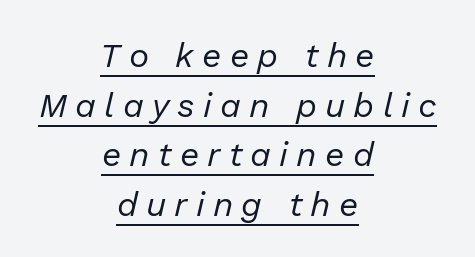
Q: Is the text bold? A: No.
Q: Is the text italic (slanted)? A: Yes, it leans right by about 13 degrees.
Q: Is the text underlined? A: Yes.
Q: How is the paragraph aligned? A: Centered.
Q: Is the spacing between letters normal or unusually wide? A: Unusually wide.
Q: Is the spacing between lines tight, normal or loose? A: Normal.
Q: Width (condensed, normal, or wide)? A: Normal.
Q: Stroke contrast? A: Low.
Q: x-height? A: Medium.
Q: Monospaced? A: No.
